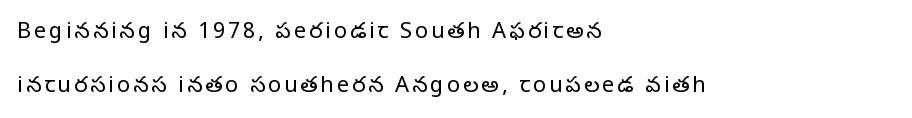
Q: Is the text bold? A: No.
Q: Is the text italic (slanted)? A: No, it is upright.
Q: Is the text underlined? A: No.
Q: How is the paragraph aligned? A: Left-aligned.
Q: Is the spacing between lines tight, normal or loose? A: Loose.
